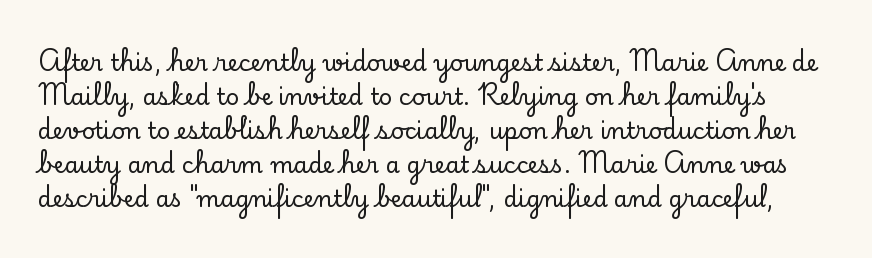
This sample keeps an unexceptional amount of space between lines. Here the glyphs are tracked normally, forming tight word shapes. This rendering features lettering with no underline. This is the regular roman posture of the typeface.
